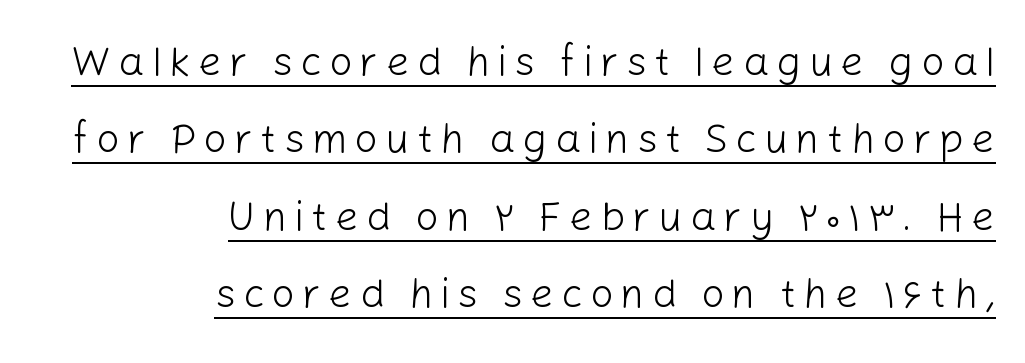
{"serif": "no", "italic": "no", "bold": "no", "weight": "light", "width": "normal", "stroke_contrast": "low", "x_height": "medium", "monospaced": "no", "underline": "yes", "align": "right", "line_spacing_ratio": 1.89, "glyph_px": 41}
